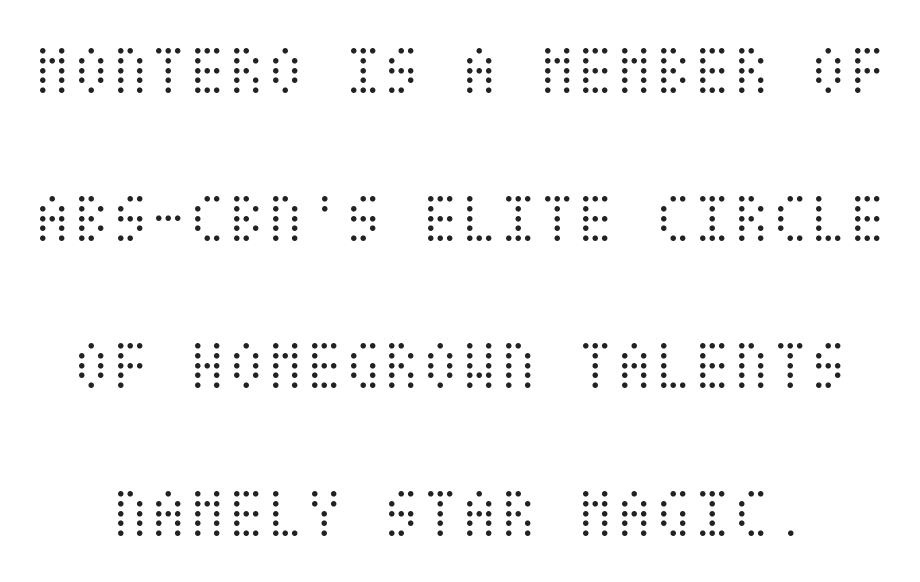
The image shows 71 px light, condensed type, upright; set loose line spacing (2.08x), normal letter spacing, not underlined; medium stroke contrast and a large x-height.
